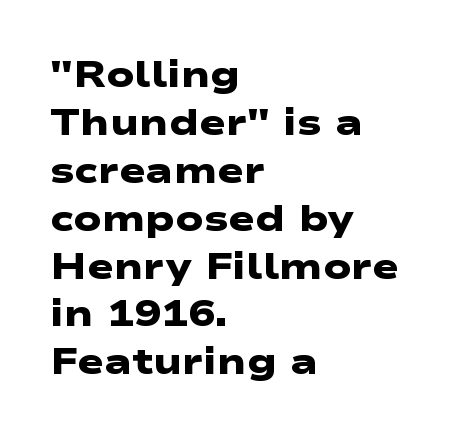
{"serif": "no", "bold": "yes", "weight": "heavy", "width": "wide", "stroke_contrast": "low", "x_height": "medium", "monospaced": "no", "underline": "no", "align": "left", "line_spacing": "normal", "line_spacing_ratio": 1.33, "letter_spacing": "normal", "letter_spacing_em": 0.0, "glyph_px": 36}
